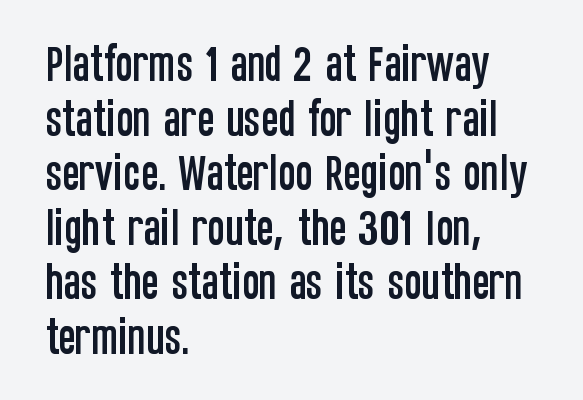
Baseline-to-baseline distance is the conventional proportion of letter height. The glyphs are unaccompanied by any horizontal stroke below them. Varying glyph widths throughout — classic text-font behaviour. Does the lettering tilt? It doesn't — this is upright.
